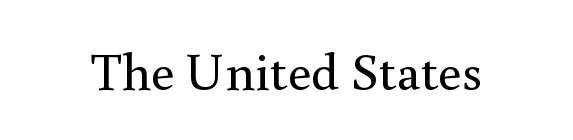
{"serif": "yes", "italic": "no", "bold": "no", "weight": "regular", "width": "normal", "x_height": "small", "monospaced": "no", "underline": "no", "letter_spacing": "normal", "letter_spacing_em": 0.0, "glyph_px": 53}
